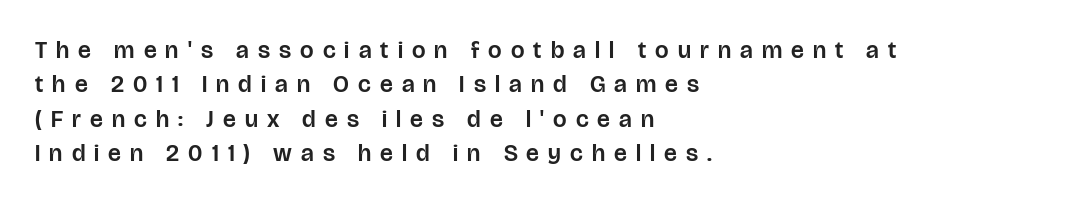
The image shows 24 px text type, upright; set left-aligned, normal line spacing (1.43x), unusually wide letter spacing (+0.38 em), not underlined.
